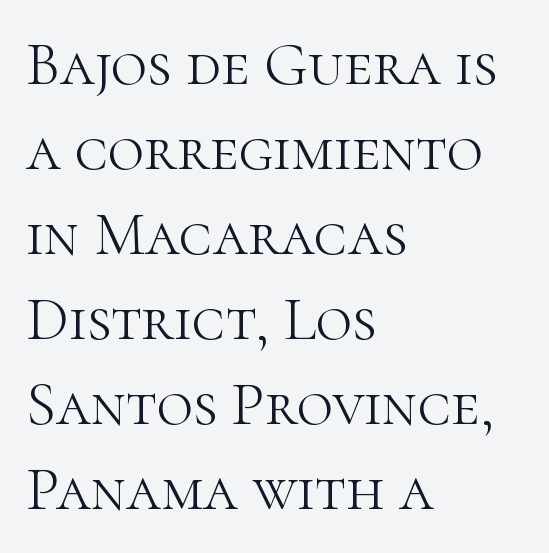
These lines are rendered in a variable-pitch font. The rag falls on the right side of this text block. This sample uses an upright cut, with every glyph sitting square on the baseline. Font category for this specimen: serif.
